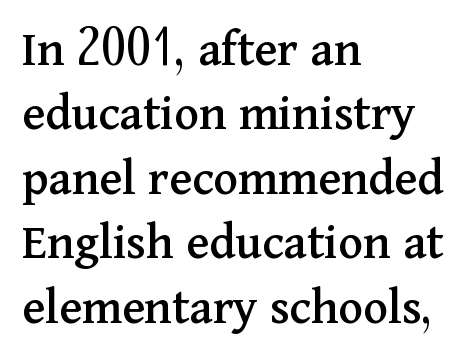
{"serif": "yes", "italic": "no", "width": "normal", "stroke_contrast": "medium", "x_height": "medium", "monospaced": "no", "underline": "no", "align": "left", "line_spacing_ratio": 1.24, "letter_spacing": "normal", "letter_spacing_em": 0.0, "glyph_px": 52}
